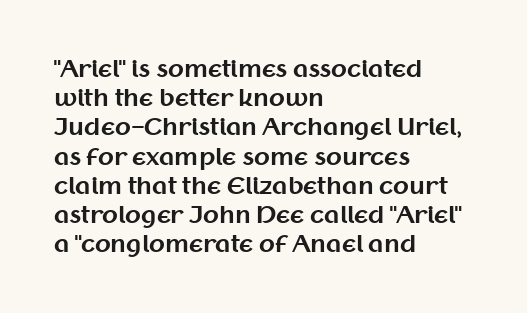
Q: Is the text bold? A: Yes.
Q: Is the text italic (slanted)? A: No, it is upright.
Q: Is the text underlined? A: No.
Q: How is the paragraph aligned? A: Left-aligned.
Q: Is the spacing between letters normal or unusually wide? A: Normal.
Q: Is the spacing between lines tight, normal or loose? A: Normal.
